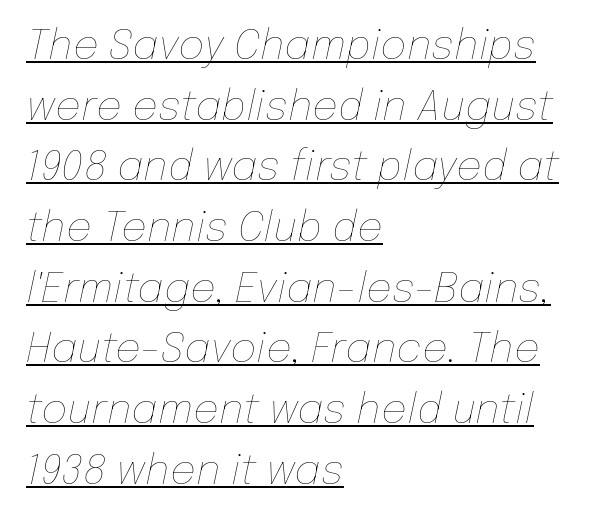
The image shows 41 px thin type, italic (leaning right); set left-aligned, normal line spacing (1.48x), normal letter spacing, underlined; low stroke contrast and a medium x-height.
